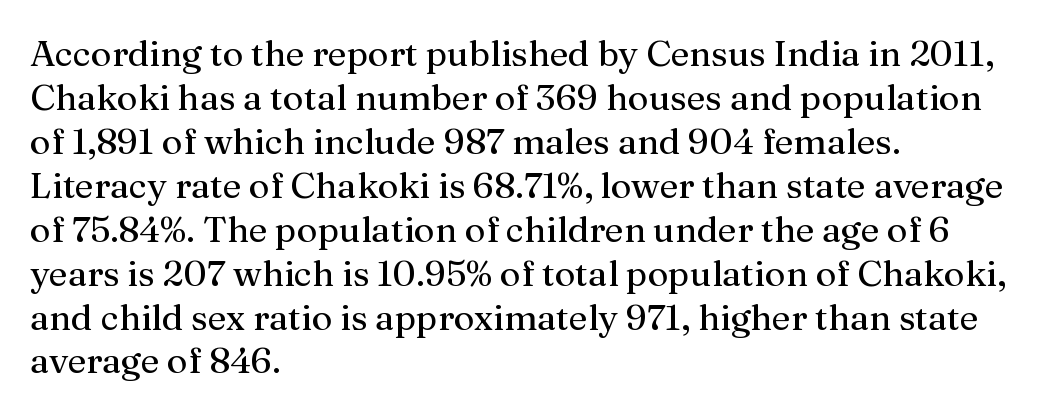
Spacing verdict: proportional, widths tailored to each character. Stroke terminals: seriffed. The baseline area is clear. Inter-character spacing is left at the font's built-in metrics.
